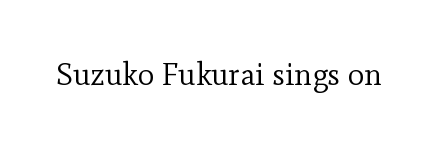
The image shows 31 px regular-weight serif type, upright; set normal letter spacing, not underlined; a small x-height.
